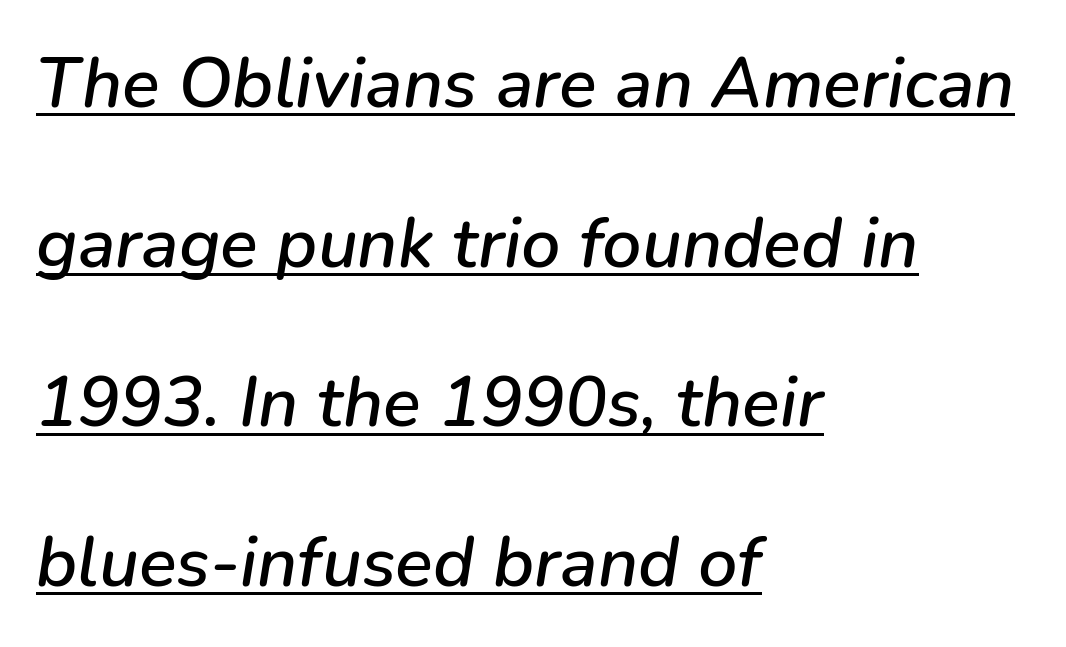
The image shows 70 px text type, italic (leaning right); set left-aligned, loose line spacing (2.28x), normal letter spacing, underlined; low stroke contrast and a medium x-height.
